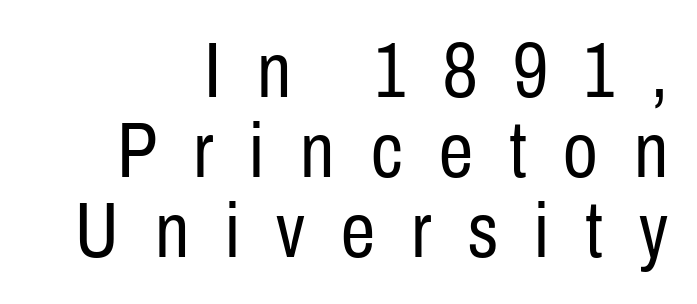
The gaps between neighbouring characters are conspicuously large. The rendering uses natural spacing where letterforms have individual widths. The passage shown is not underscored anywhere. The lettering stays uniformly vertical, giving the passage a roman look. What's the leading like? Squeezed, with rows nearly overlapping.
